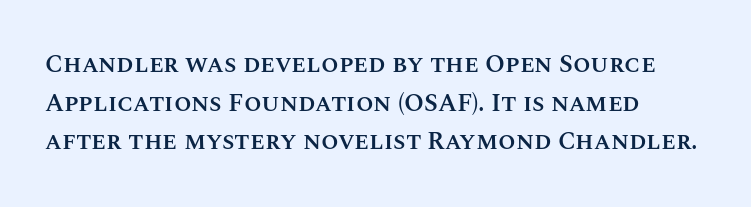
The image shows 25 px text type, upright; set normal line spacing (1.55x), normal letter spacing, not underlined.
